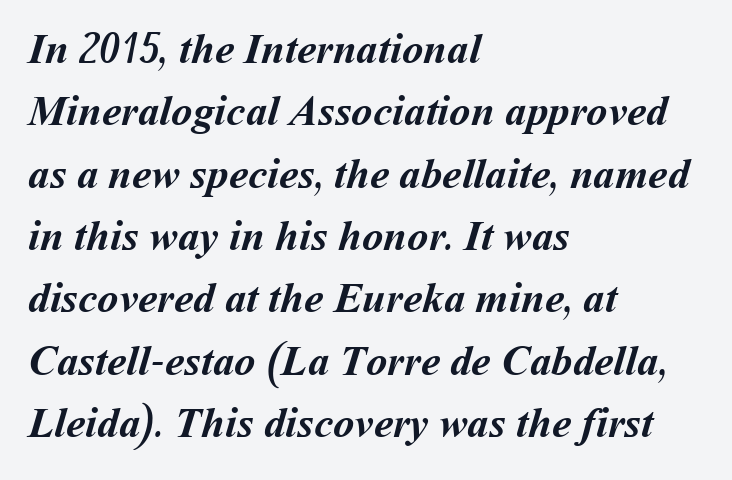
The image shows 43 px semibold type; set left-aligned, normal line spacing (1.45x), normal letter spacing, not underlined; medium stroke contrast and a medium x-height.
